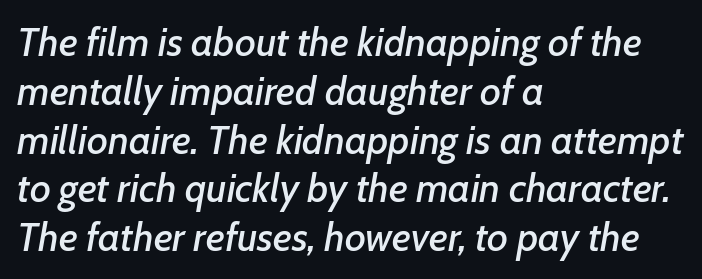
{"italic": "yes", "lean": "right", "slant_degrees": 7, "width": "normal", "stroke_contrast": "low", "x_height": "medium", "monospaced": "no", "underline": "no", "align": "left", "line_spacing_ratio": 1.22, "letter_spacing": "normal", "letter_spacing_em": 0.0, "glyph_px": 40}
